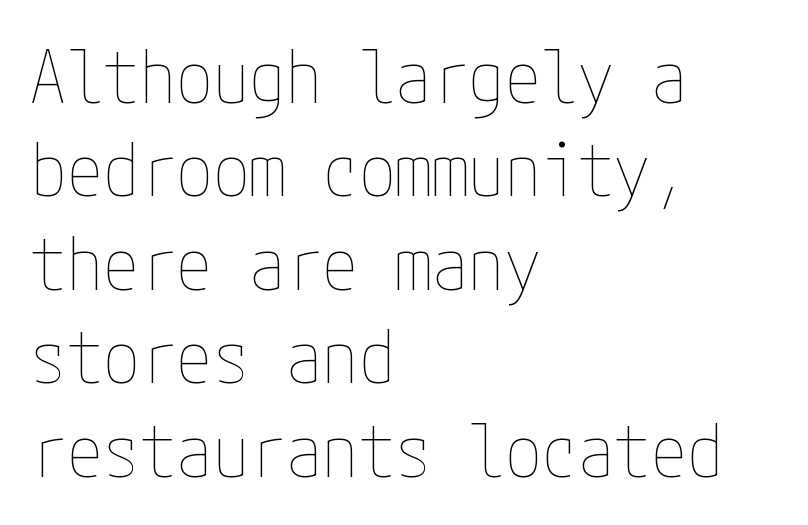
The image shows 73 px thin, condensed type, upright; set left-aligned, normal line spacing (1.28x), normal letter spacing, not underlined; low stroke contrast and a medium x-height.
